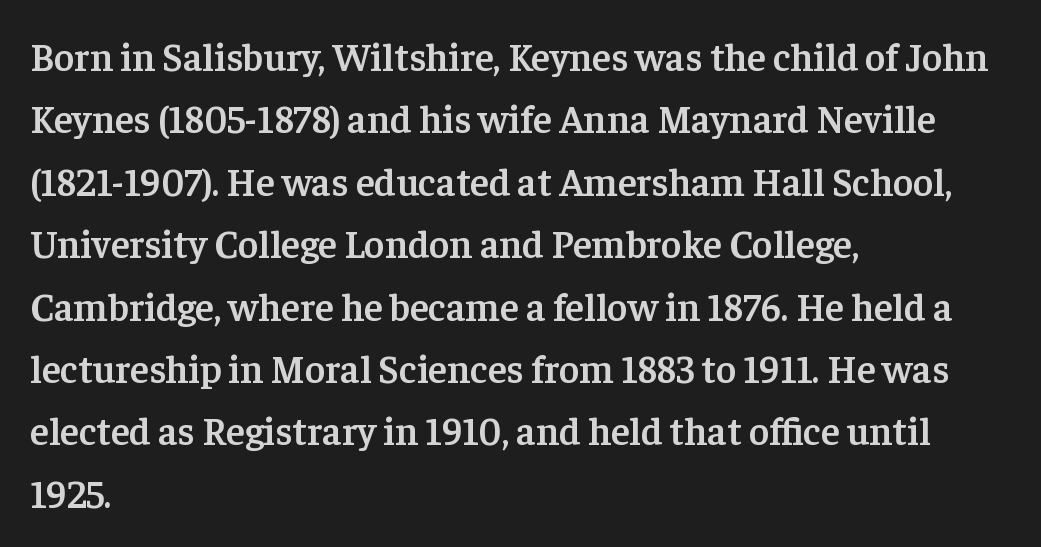
The image shows 39 px semibold serif type, upright; set left-aligned, normal line spacing (1.6x), normal letter spacing, not underlined; low stroke contrast and a medium x-height.
